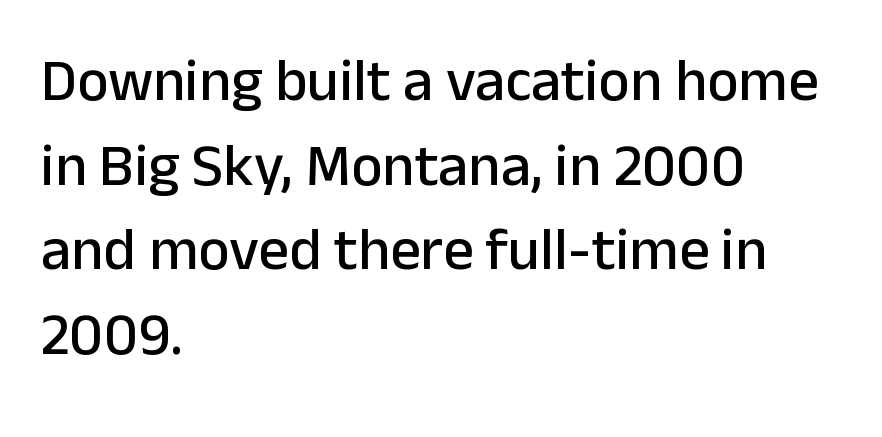
{"serif": "no", "italic": "no", "width": "normal", "stroke_contrast": "low", "x_height": "medium", "monospaced": "no", "underline": "no", "align": "left", "line_spacing": "normal", "line_spacing_ratio": 1.41, "letter_spacing": "normal", "letter_spacing_em": 0.0, "glyph_px": 60}
